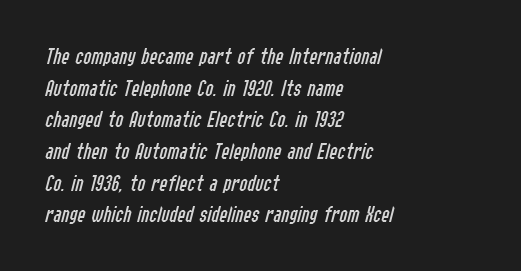
The block of text has a typical density, with ordinary space between rows. Looking at the ascenders, they clearly lean. A quiet, ordinary-to-light weight characterises the typeface. Clear beneath every line of the passage. Left-aligned paragraph, ragged on the right.
